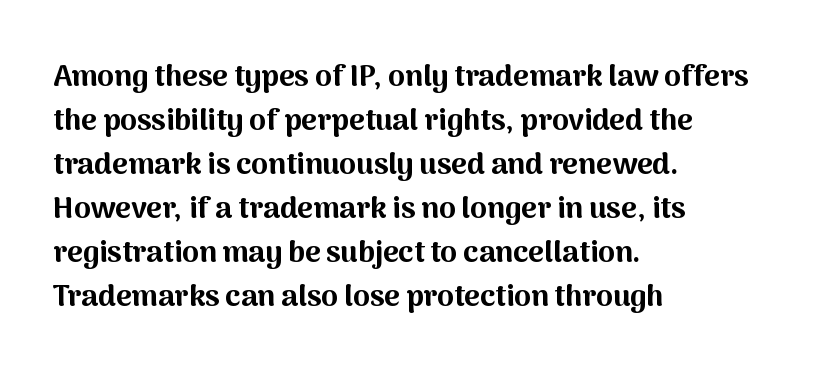
The image shows 30 px bold sans-serif type, upright; set left-aligned, normal line spacing (1.47x), normal letter spacing, not underlined; medium stroke contrast and a medium x-height.
